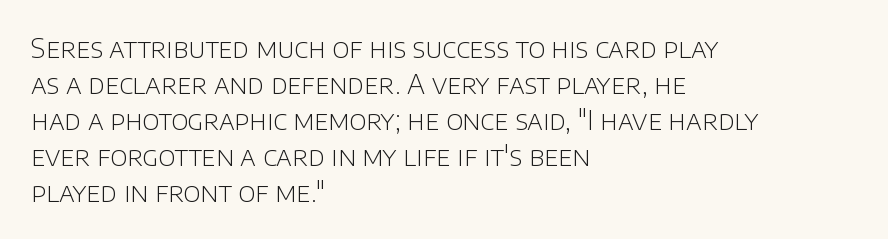
The characters are drawn with everyday or finer stroke widths. Line beginnings align vertically; line endings do not. Rule under the text: the space is simply empty. Words appear dense and cohesive because spacing is normal. Whoever set this chose a conventional vertical rhythm. Rendered with straight, roman letterforms.
